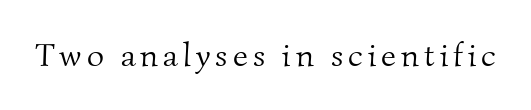
The weight tops out at a normal text grade. The rendering shows small feet on the letterforms — a serif design. Think of a printed novel: that variable character pitch is what you see here. Only glyphs here, with clear space below each row.
